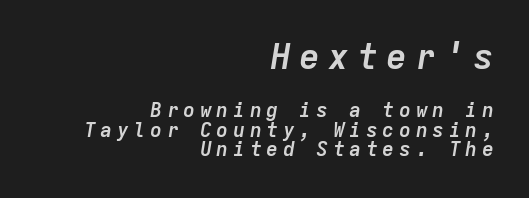
{"italic": "yes", "lean": "right", "slant_degrees": 9, "bold": "yes", "weight": "semibold", "width": "normal", "stroke_contrast": "low", "x_height": "medium", "monospaced": "yes", "underline": "no", "align": "right", "line_spacing": "tight", "line_spacing_ratio": 0.98, "letter_spacing": "wide", "letter_spacing_em": 0.23, "larger_block": "first", "size_ratio": 1.75, "glyph_px": 35}
